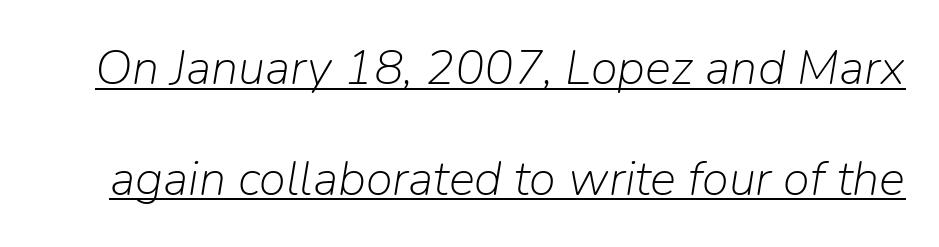
{"italic": "yes", "lean": "right", "slant_degrees": 9, "bold": "no", "weight": "light", "width": "normal", "stroke_contrast": "low", "x_height": "medium", "monospaced": "no", "underline": "yes", "line_spacing": "loose", "line_spacing_ratio": 2.26, "letter_spacing": "normal", "letter_spacing_em": 0.0, "glyph_px": 49}
